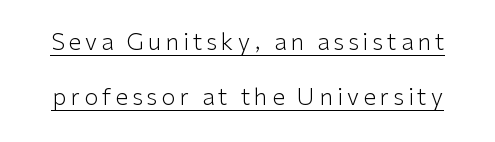
{"italic": "no", "bold": "no", "underline": "yes", "line_spacing": "loose", "line_spacing_ratio": 2.39, "glyph_px": 23}
